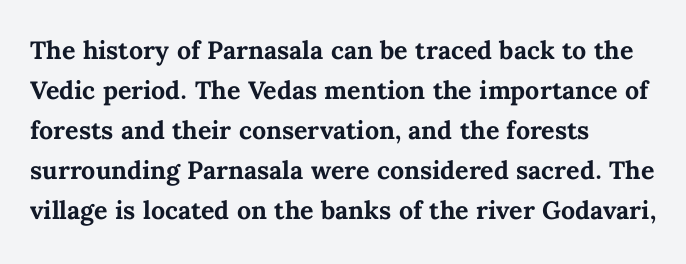
The image shows 25 px bold type, upright; set left-aligned, normal line spacing (1.6x), normal letter spacing, not underlined.
